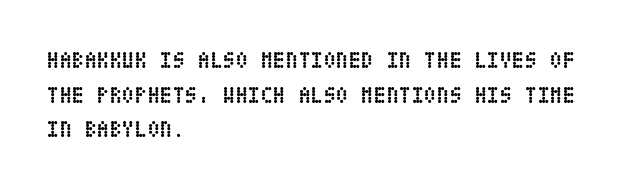
{"italic": "no", "bold": "yes", "underline": "no", "align": "left", "line_spacing": "normal", "line_spacing_ratio": 1.51, "letter_spacing": "normal", "letter_spacing_em": 0.0, "glyph_px": 23}
